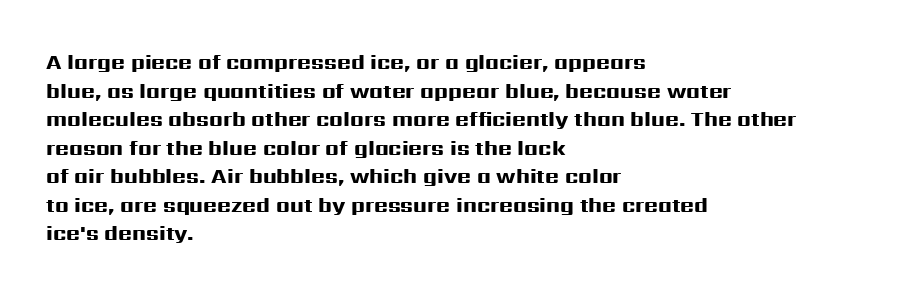
The image shows 21 px bold type, upright; set left-aligned, normal line spacing (1.36x), normal letter spacing, not underlined.
